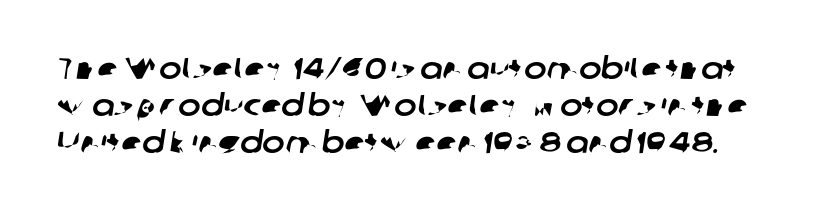
Q: Is the typeface a serif or a sans-serif typeface? A: Sans-serif.
Q: Is the text underlined? A: No.
Q: Is the spacing between letters normal or unusually wide? A: Normal.
Q: Width (condensed, normal, or wide)? A: Normal.
Q: Stroke contrast? A: Low.
Q: x-height? A: Medium.
Q: Monospaced? A: No.
